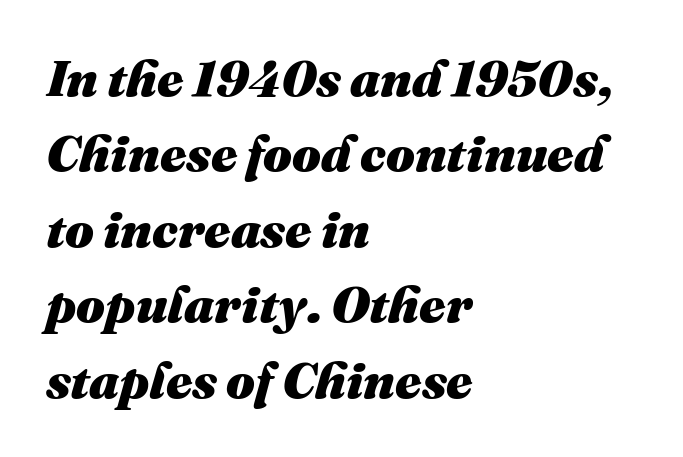
The image shows 51 px heavy type, italic (leaning right); set left-aligned, normal line spacing (1.48x), normal letter spacing, not underlined; medium stroke contrast and a medium x-height.
